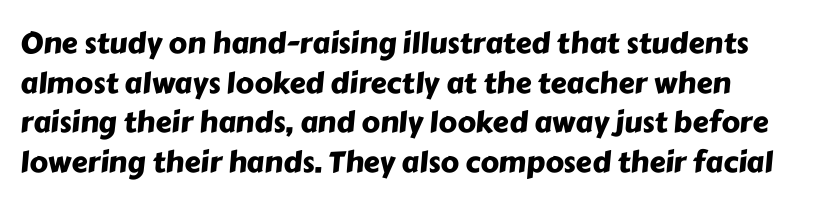
Q: Is the typeface a serif or a sans-serif typeface? A: Sans-serif.
Q: Is the text underlined? A: No.
Q: Is the spacing between letters normal or unusually wide? A: Normal.
Q: Is the spacing between lines tight, normal or loose? A: Normal.
Q: Width (condensed, normal, or wide)? A: Normal.
Q: Stroke contrast? A: Low.
Q: x-height? A: Medium.
Q: Monospaced? A: No.
